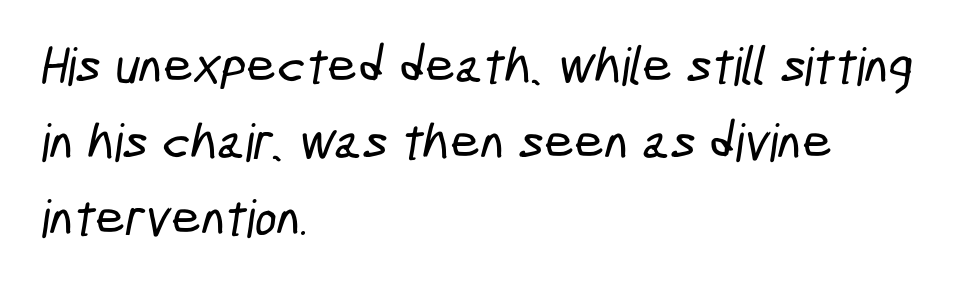
This sample is left-justified, so line endings fall wherever the words run out. The foot of each line stays bare and open. Regarding serifs, this sample does without them. Each word holds together tightly as a unit, with standard inter-letter gaps.
